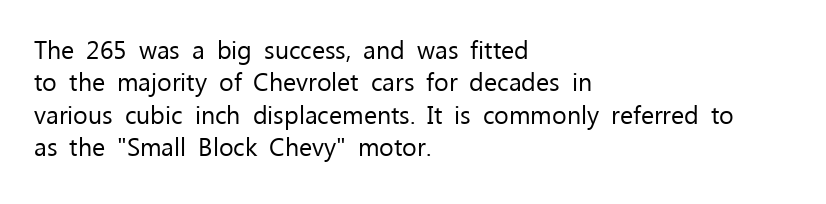
The image shows 25 px text type, upright; set left-aligned, normal line spacing (1.3x), normal letter spacing, not underlined.
